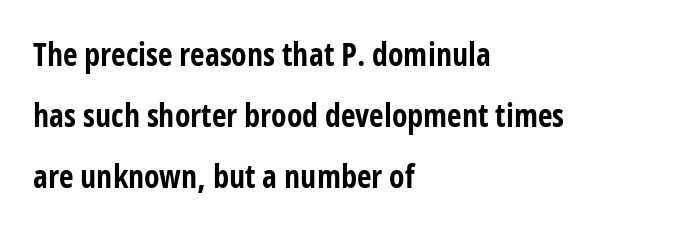
The letterforms sit shoulder to shoulder at normal distance. The area under the type is left untouched. The block of text is sparse from top to bottom, with ample space between rows. Every stem runs plumb, perpendicular to the baseline.
